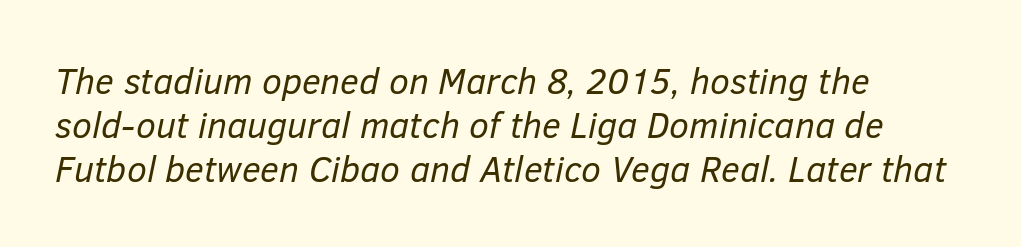
Q: Is the text bold? A: No.
Q: Is the text italic (slanted)? A: Yes, it leans right by about 12 degrees.
Q: Is the text underlined? A: No.
Q: How is the paragraph aligned? A: Left-aligned.
Q: Is the spacing between letters normal or unusually wide? A: Normal.
Q: Width (condensed, normal, or wide)? A: Normal.
Q: Stroke contrast? A: Low.
Q: x-height? A: Medium.
Q: Monospaced? A: No.
